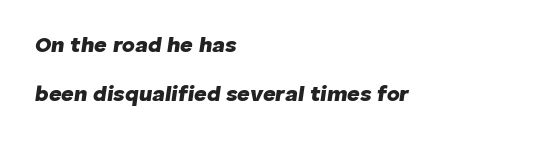
Q: Is the text bold? A: Yes.
Q: Is the text italic (slanted)? A: Yes, it leans right by about 8 degrees.
Q: Is the text underlined? A: No.
Q: How is the paragraph aligned? A: Left-aligned.
Q: Is the spacing between letters normal or unusually wide? A: Normal.
Q: Is the spacing between lines tight, normal or loose? A: Loose.
